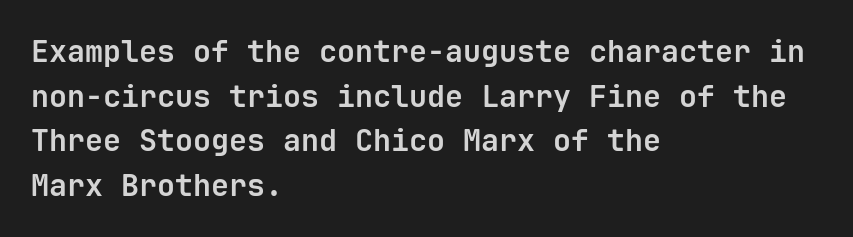
Is this a fixed-width face? Yes — each glyph sits in an identical cell. This is sans-serif lettering, the kind often seen on screens and signage. Compared with an ordinary text face, these strokes are far heavier — a full bold. Compared with a centered layout, this one pins lines to the left instead. Check under the words: just untouched page.
